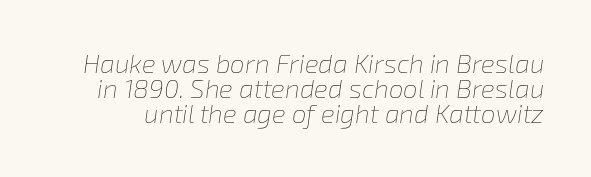
Q: Is the text bold? A: No.
Q: Is the text italic (slanted)? A: Yes, it leans right by about 8 degrees.
Q: Is the text underlined? A: No.
Q: Is the spacing between letters normal or unusually wide? A: Normal.
Q: Is the spacing between lines tight, normal or loose? A: Tight.
